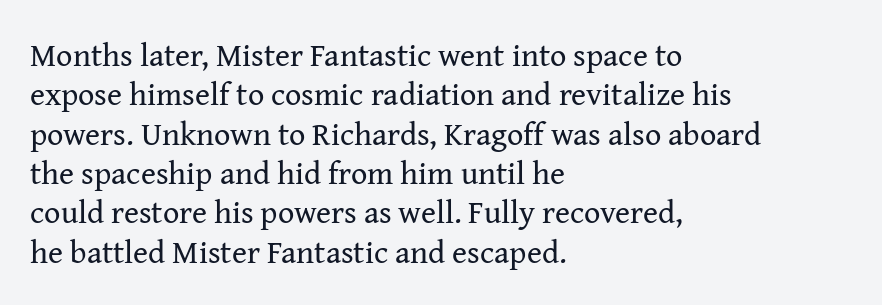
Q: Is the text bold? A: No.
Q: Is the text italic (slanted)? A: No, it is upright.
Q: Is the typeface a serif or a sans-serif typeface? A: Serif.
Q: Is the text underlined? A: No.
Q: How is the paragraph aligned? A: Left-aligned.
Q: Is the spacing between letters normal or unusually wide? A: Normal.
Q: Width (condensed, normal, or wide)? A: Normal.
Q: Stroke contrast? A: Medium.
Q: x-height? A: Medium.
Q: Monospaced? A: No.
